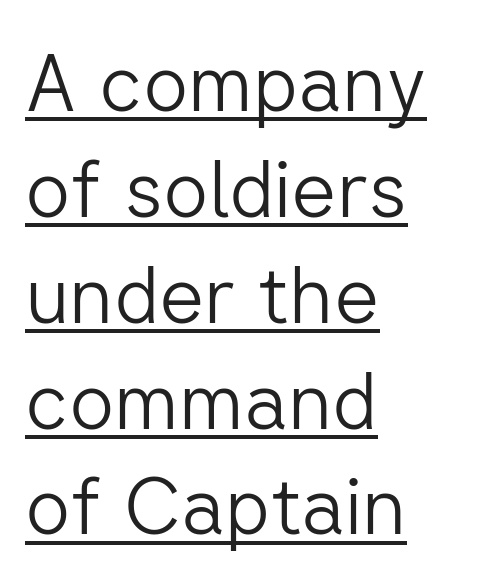
The image shows 79 px light sans-serif type, upright; set left-aligned, normal line spacing (1.34x), normal letter spacing, underlined; low stroke contrast and a medium x-height.
